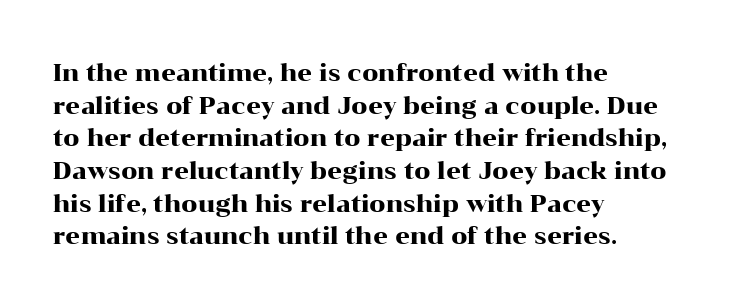
Q: Is the text italic (slanted)? A: No, it is upright.
Q: Is the text underlined? A: No.
Q: How is the paragraph aligned? A: Left-aligned.
Q: Is the spacing between letters normal or unusually wide? A: Normal.
Q: Is the spacing between lines tight, normal or loose? A: Normal.
